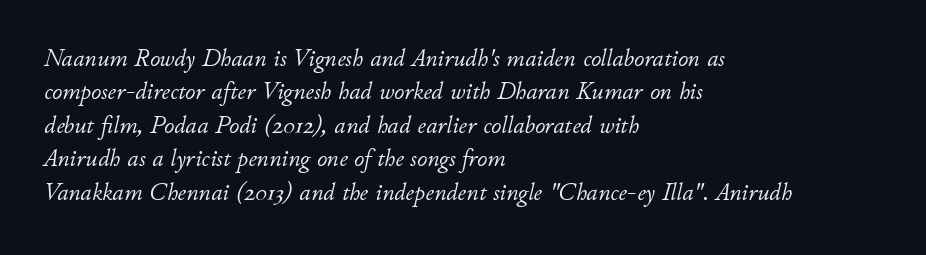
Would a proofreader flag this as italicized? Yes. This sample is left-justified, so line endings fall wherever the words run out. The baseline area is clear. Reading down the column, the eye jumps a familiar distance to each next line. Unbolded letterforms with no extra heft. Each word holds together tightly as a unit, with standard inter-letter gaps.
